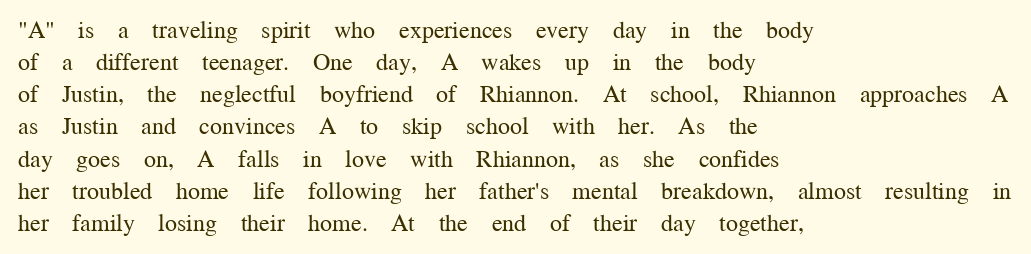
The image shows 24 px text type, upright; set left-aligned, normal line spacing (1.34x), normal letter spacing, not underlined.
